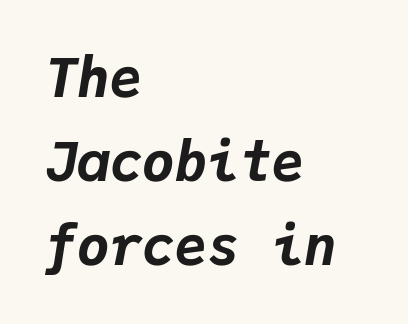
A classic flush-left, rag-right setting is used for this passage. Each glyph is drawn with heavy, bold strokes. The passage shown is not underscored anywhere. Spacing between characters is what you'd get straight out of the box.
